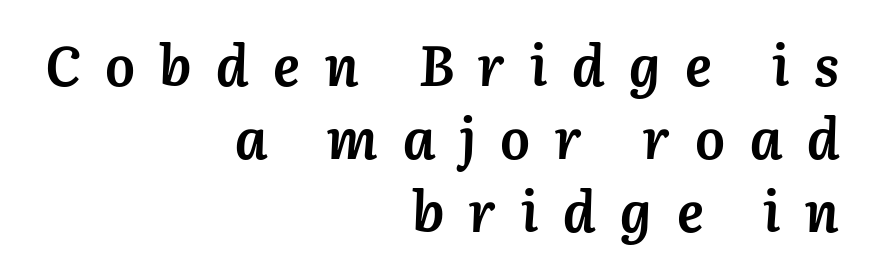
{"italic": "yes", "lean": "right", "slant_degrees": 3, "bold": "yes", "weight": "semibold", "width": "normal", "stroke_contrast": "medium", "x_height": "medium", "monospaced": "no", "underline": "no", "align": "right", "line_spacing": "normal", "line_spacing_ratio": 1.3, "letter_spacing": "wide", "letter_spacing_em": 0.44, "glyph_px": 56}
